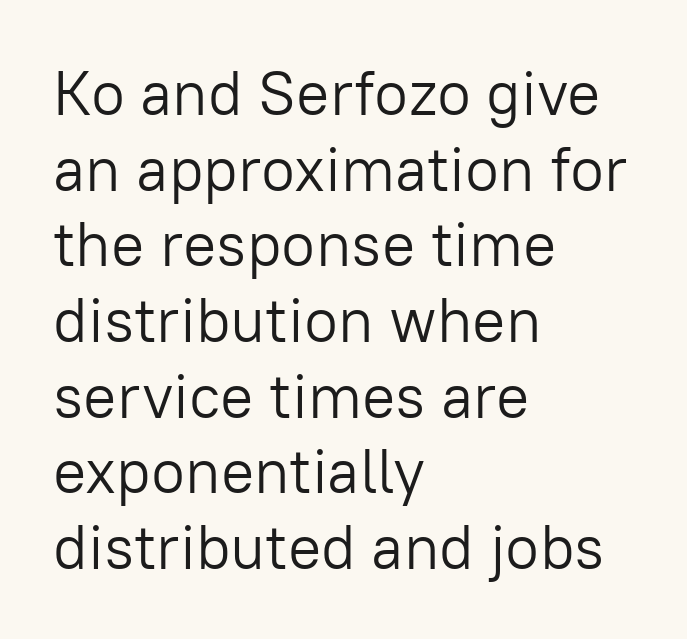
These lines are rendered in a variable-pitch font. Leftover space on each line is placed entirely after the last word. Font category for this specimen: sans-serif. Descenders are the only things crossing below the line.
